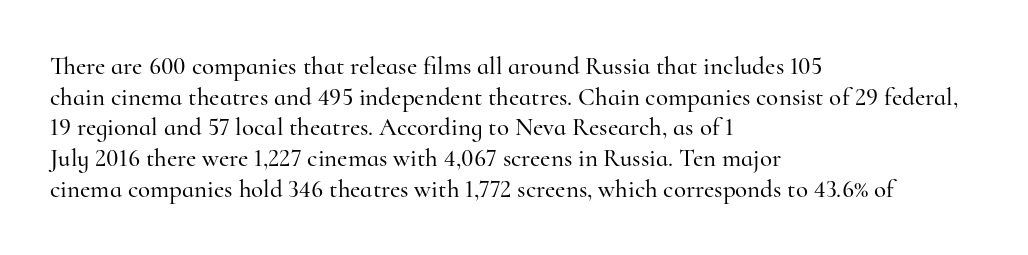
Q: Is the text italic (slanted)? A: No, it is upright.
Q: Is the text underlined? A: No.
Q: How is the paragraph aligned? A: Left-aligned.
Q: Is the spacing between letters normal or unusually wide? A: Normal.
